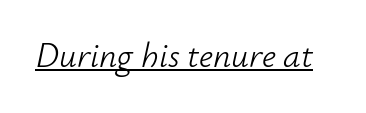
{"italic": "yes", "lean": "right", "slant_degrees": 12, "bold": "no", "weight": "light", "width": "normal", "stroke_contrast": "low", "x_height": "small", "monospaced": "no", "underline": "yes", "letter_spacing": "normal", "letter_spacing_em": 0.0, "glyph_px": 35}
